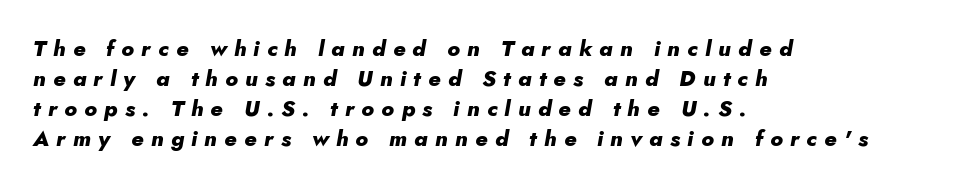
Reading down the column, the eye jumps a familiar distance to each next line. In terms of weight, the rendering is a true, heavy bold. Characters are canted at an angle relative to the baseline's perpendicular. A typesetter would call this heavily tracked-out type. Beneath every word, the page is bare.
